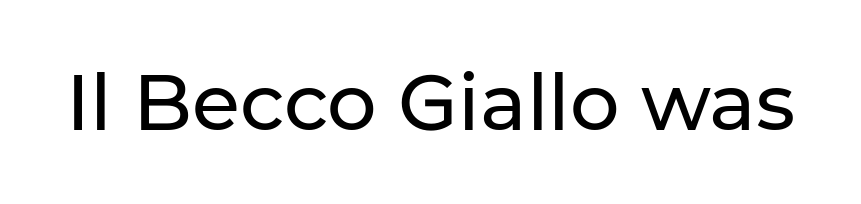
{"serif": "no", "italic": "no", "width": "normal", "stroke_contrast": "low", "x_height": "medium", "monospaced": "no", "underline": "no", "letter_spacing": "normal", "letter_spacing_em": 0.0, "glyph_px": 78}
